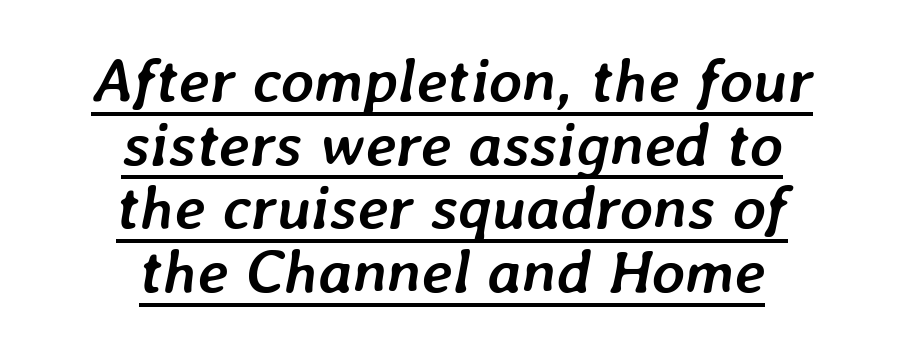
{"italic": "yes", "lean": "right", "slant_degrees": 7, "bold": "yes", "weight": "semibold", "width": "normal", "stroke_contrast": "low", "x_height": "medium", "monospaced": "no", "underline": "yes", "align": "center", "line_spacing": "tight", "line_spacing_ratio": 1.01, "letter_spacing": "normal", "letter_spacing_em": 0.0, "glyph_px": 63}
